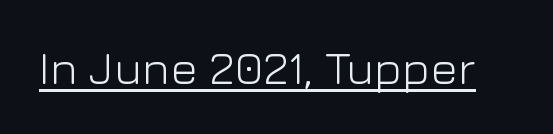
Q: Is the text bold? A: No.
Q: Is the text italic (slanted)? A: No, it is upright.
Q: Is the typeface a serif or a sans-serif typeface? A: Sans-serif.
Q: Is the text underlined? A: Yes.
Q: Is the spacing between letters normal or unusually wide? A: Normal.
Q: Width (condensed, normal, or wide)? A: Normal.
Q: Stroke contrast? A: Low.
Q: x-height? A: Medium.
Q: Monospaced? A: No.
